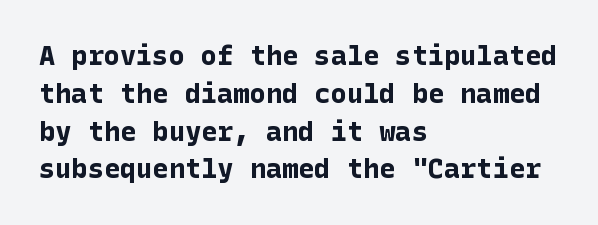
{"italic": "no", "bold": "yes", "underline": "no", "align": "left", "line_spacing": "normal", "line_spacing_ratio": 1.4, "letter_spacing": "normal", "letter_spacing_em": 0.0, "glyph_px": 27}
